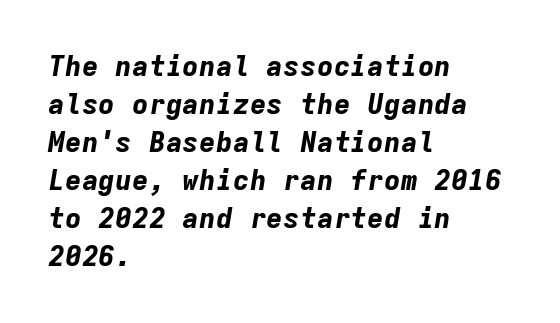
The rendering anchors every line to the left-hand side. Posture: slanted. The face used here is monospaced, like something from a code editor. Is the letter spacing exaggerated? No — it looks like the ordinary default. The glyphs are unaccompanied by any horizontal stroke below them.
